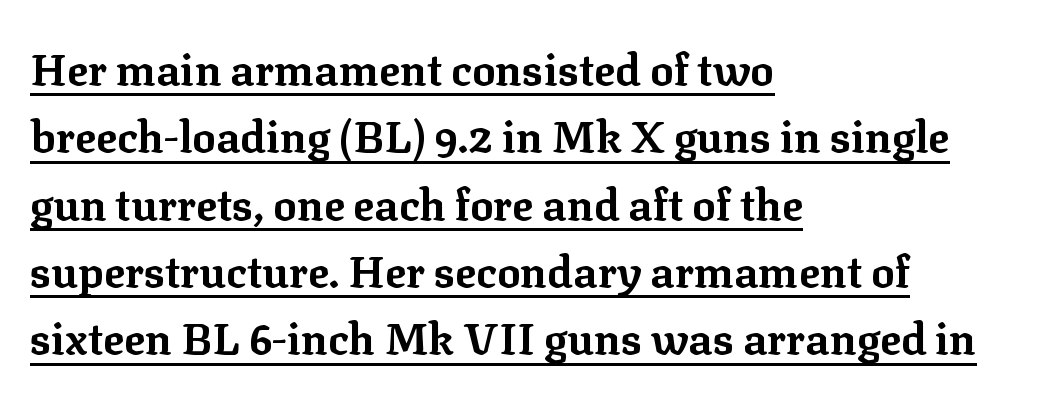
In CSS terms this would be text-align: left. Look at the bottom of the vertical strokes: they flare into serifs here. A dark, heavy texture on the line: the type is bold. Successive baselines arrive at the customary interval. The letters advance in unequal steps, a hallmark of proportional type.
